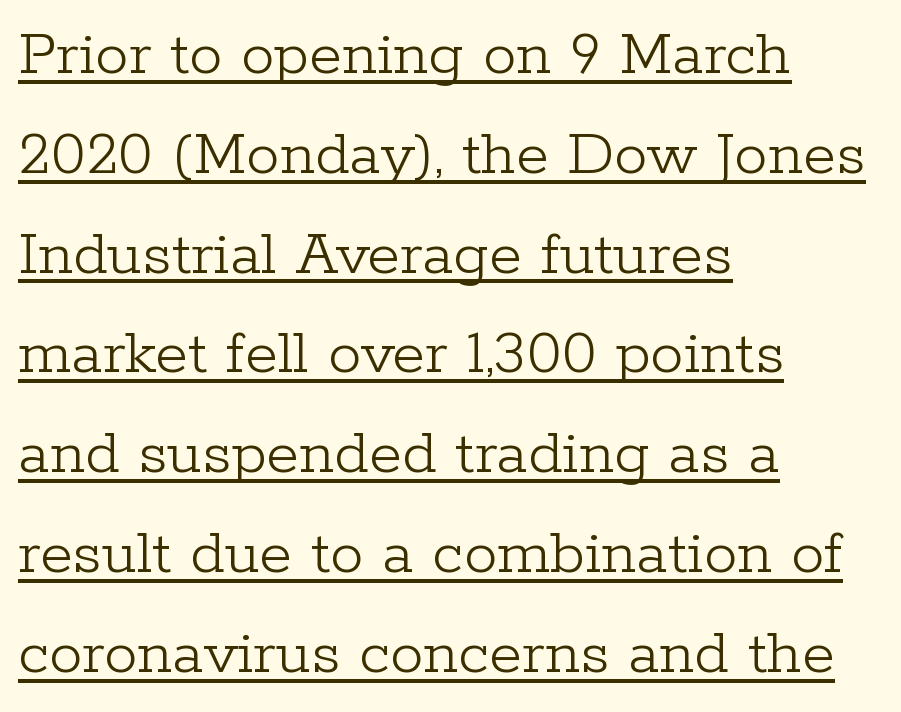
Q: Is the text bold? A: No.
Q: Is the text italic (slanted)? A: No, it is upright.
Q: Is the typeface a serif or a sans-serif typeface? A: Serif.
Q: Is the text underlined? A: Yes.
Q: How is the paragraph aligned? A: Left-aligned.
Q: Is the spacing between letters normal or unusually wide? A: Normal.
Q: Is the spacing between lines tight, normal or loose? A: Normal.
Q: Width (condensed, normal, or wide)? A: Normal.
Q: Stroke contrast? A: Low.
Q: x-height? A: Medium.
Q: Monospaced? A: No.
